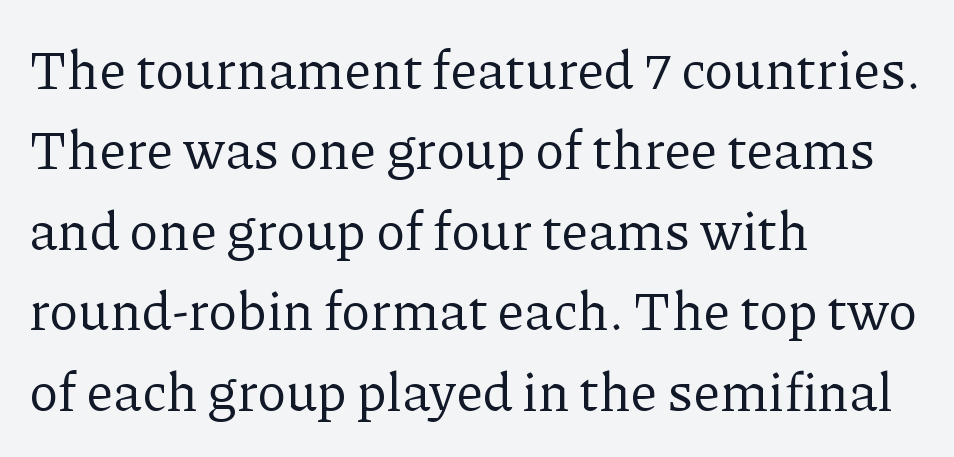
{"serif": "yes", "italic": "no", "bold": "no", "weight": "regular", "width": "normal", "stroke_contrast": "low", "x_height": "medium", "monospaced": "no", "underline": "no", "align": "left", "line_spacing": "normal", "line_spacing_ratio": 1.49, "letter_spacing": "normal", "letter_spacing_em": 0.0, "glyph_px": 54}
